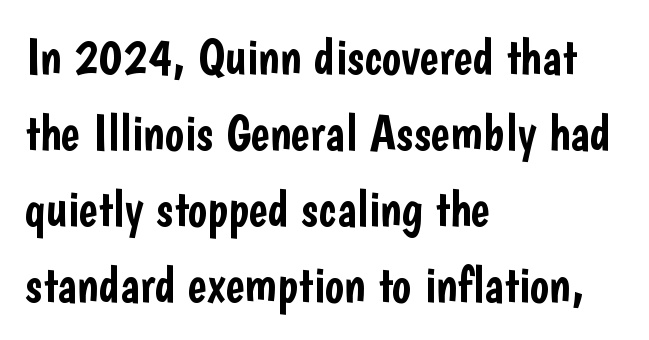
The image shows 51 px condensed sans-serif type, upright; set left-aligned, normal line spacing (1.49x), normal letter spacing, not underlined; low stroke contrast and a medium x-height.
